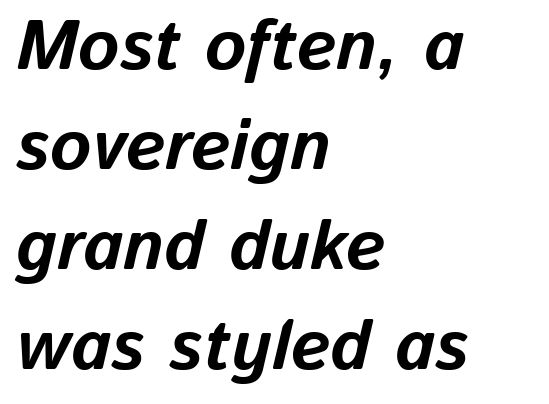
Caption: standard tracking, unaltered. The glyphs are unaccompanied by any horizontal stroke below them. These lines carry a lot of weight — the face is fully bold. Successive baselines arrive at the customary interval.
